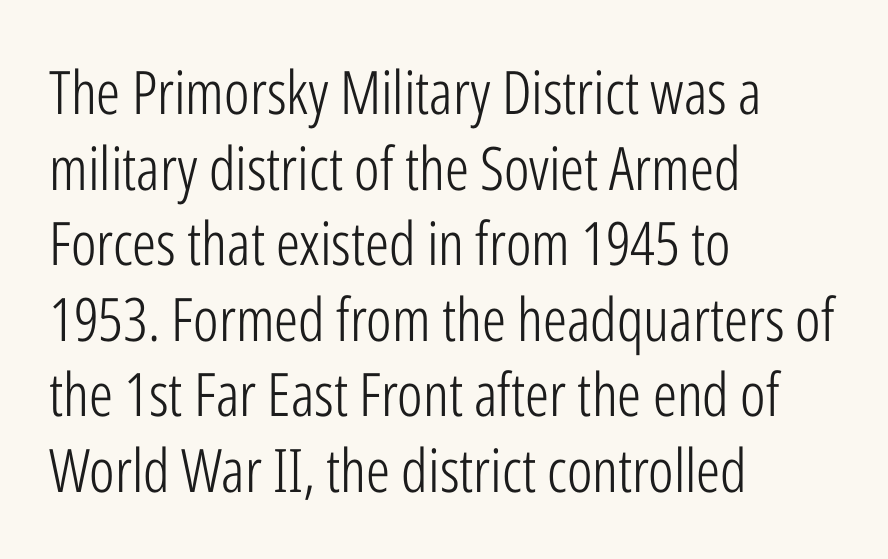
{"serif": "no", "italic": "no", "bold": "no", "weight": "light", "width": "condensed", "stroke_contrast": "low", "x_height": "medium", "monospaced": "no", "underline": "no", "align": "left", "line_spacing": "normal", "line_spacing_ratio": 1.26, "letter_spacing": "normal", "letter_spacing_em": 0.0, "glyph_px": 60}
